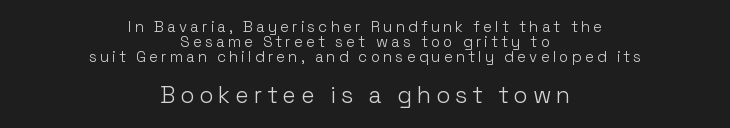
{"italic": "no", "bold": "no", "underline": "no", "align": "center", "line_spacing": "tight", "line_spacing_ratio": 1.0, "letter_spacing": "wide", "letter_spacing_em": 0.21, "larger_block": "second", "size_ratio": 1.53, "glyph_px": 23}
